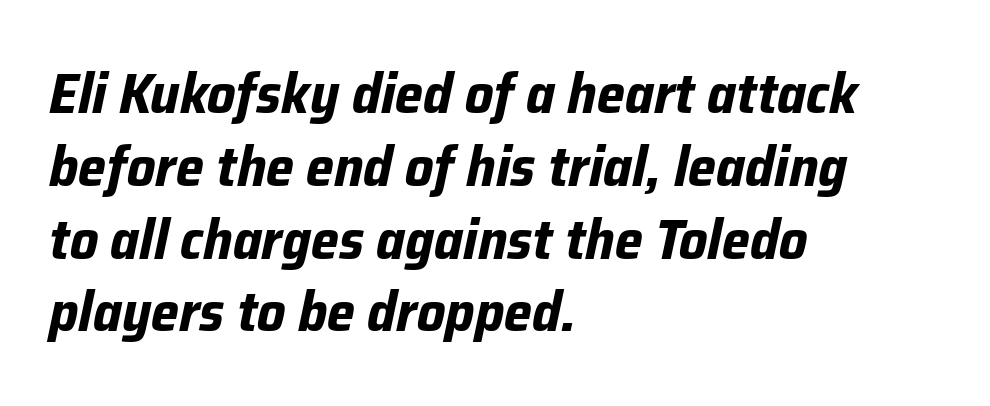
Q: Is the text bold? A: Yes.
Q: Is the text italic (slanted)? A: Yes, it leans right by about 12 degrees.
Q: Is the text underlined? A: No.
Q: How is the paragraph aligned? A: Left-aligned.
Q: Is the spacing between letters normal or unusually wide? A: Normal.
Q: Is the spacing between lines tight, normal or loose? A: Normal.
Q: Width (condensed, normal, or wide)? A: Normal.
Q: Stroke contrast? A: Low.
Q: x-height? A: Medium.
Q: Monospaced? A: No.
